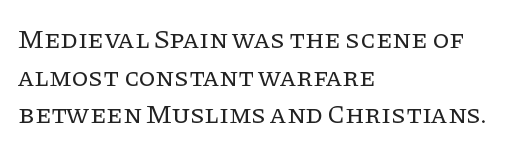
The image shows 27 px text type, upright; set left-aligned, normal line spacing (1.39x), normal letter spacing, not underlined.
